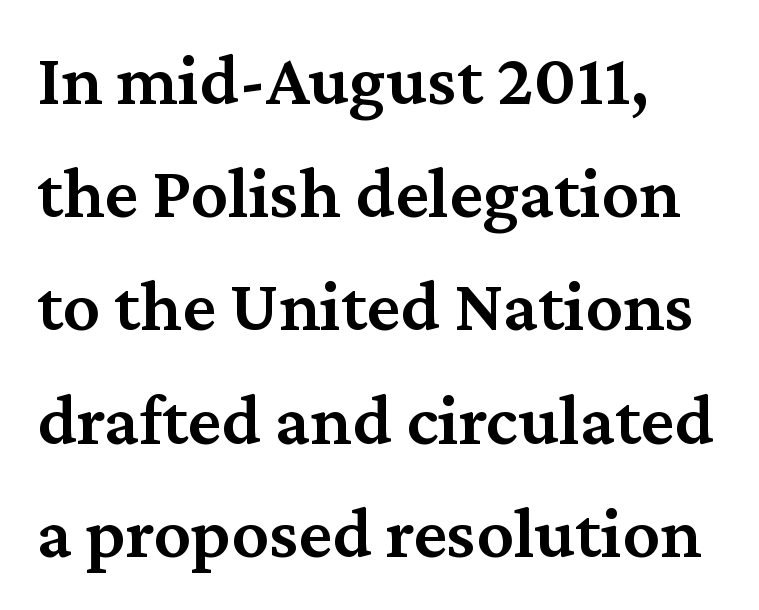
{"serif": "yes", "italic": "no", "bold": "semi", "weight": "semibold", "width": "normal", "stroke_contrast": "medium", "x_height": "medium", "monospaced": "no", "underline": "no", "align": "left", "line_spacing": "normal", "line_spacing_ratio": 1.53, "letter_spacing": "normal", "letter_spacing_em": 0.0, "glyph_px": 74}
